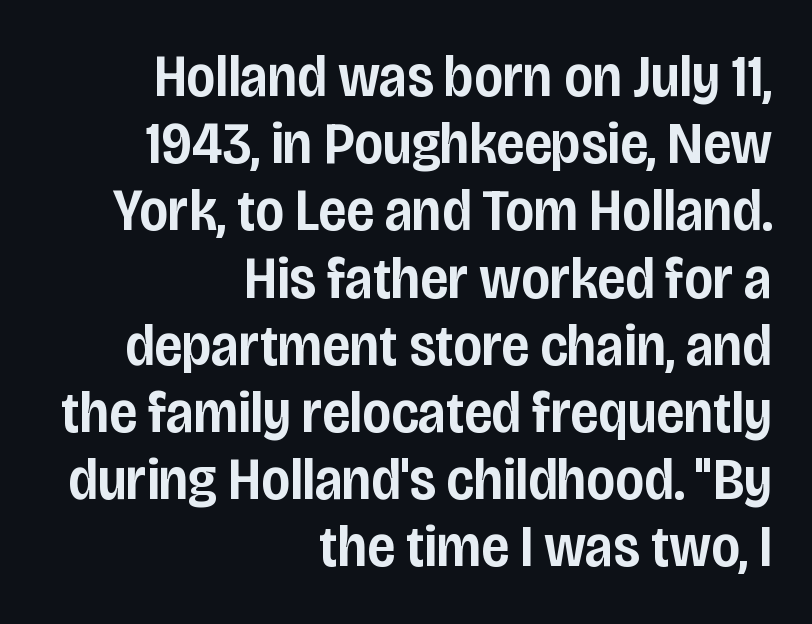
Only glyphs here, with clear space below each row. Students, this is semibold: more ink than regular, less than bold. Horizontally, the lines are justified to the trailing edge only. A roman cut, with each character standing at attention.
